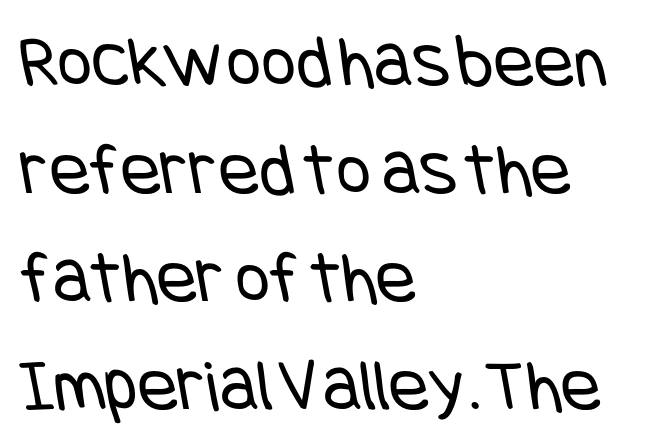
The image shows 75 px regular-weight, condensed sans-serif type; set left-aligned, normal line spacing (1.44x), normal letter spacing, not underlined; low stroke contrast and a large x-height.
